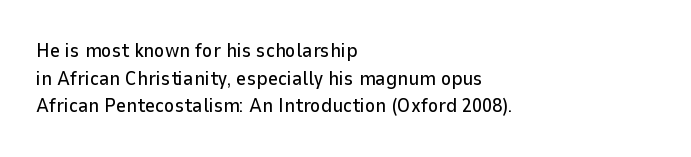
Q: Is the text italic (slanted)? A: No, it is upright.
Q: Is the text underlined? A: No.
Q: How is the paragraph aligned? A: Left-aligned.
Q: Is the spacing between letters normal or unusually wide? A: Normal.
Q: Is the spacing between lines tight, normal or loose? A: Normal.
